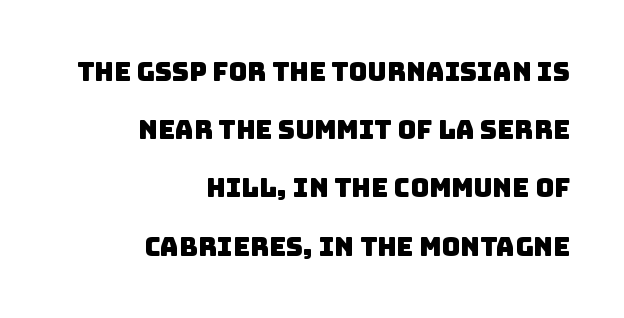
This block would shrink considerably if given ordinary leading; it's expanded now. The type is set solid horizontally, with unmodified tracking. Horizontal alignment here is rightward, an uncommon choice for prose. Rule under the text: the space is simply empty.
